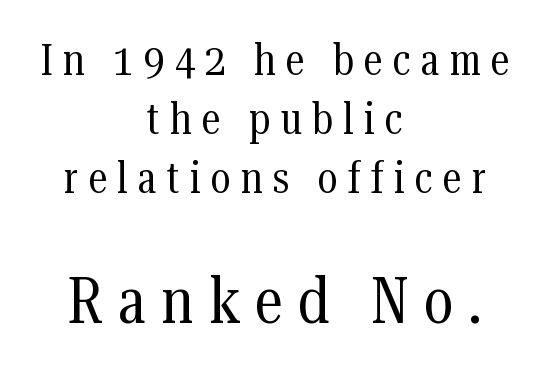
Q: Is the text bold? A: No.
Q: Is the text italic (slanted)? A: No, it is upright.
Q: Is the typeface a serif or a sans-serif typeface? A: Serif.
Q: Is the text underlined? A: No.
Q: How is the paragraph aligned? A: Centered.
Q: Is the spacing between letters normal or unusually wide? A: Unusually wide.
Q: Is the spacing between lines tight, normal or loose? A: Normal.
Q: Which block of text is set in a larger size, the first (top) or the second (bottom)? A: The second (bottom) one.
Q: Width (condensed, normal, or wide)? A: Condensed.
Q: Stroke contrast? A: Medium.
Q: x-height? A: Medium.
Q: Monospaced? A: No.
